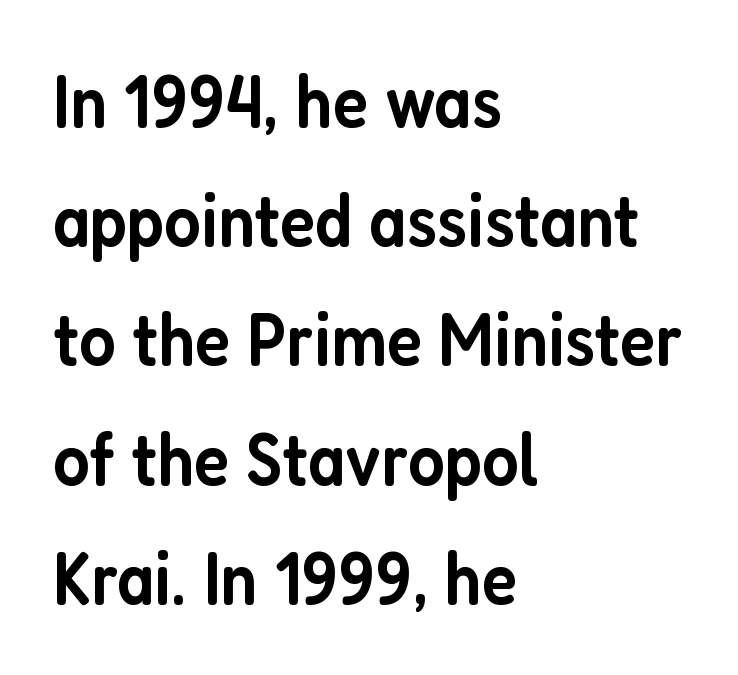
Q: Is the text bold? A: Semi-bold.
Q: Is the text italic (slanted)? A: No, it is upright.
Q: Is the typeface a serif or a sans-serif typeface? A: Sans-serif.
Q: Is the text underlined? A: No.
Q: How is the paragraph aligned? A: Left-aligned.
Q: Is the spacing between letters normal or unusually wide? A: Normal.
Q: Is the spacing between lines tight, normal or loose? A: Normal.
Q: Width (condensed, normal, or wide)? A: Condensed.
Q: Stroke contrast? A: Low.
Q: x-height? A: Medium.
Q: Monospaced? A: No.
